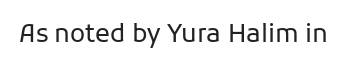
Q: Is the text bold? A: No.
Q: Is the text italic (slanted)? A: No, it is upright.
Q: Is the text underlined? A: No.
Q: Is the spacing between letters normal or unusually wide? A: Normal.
